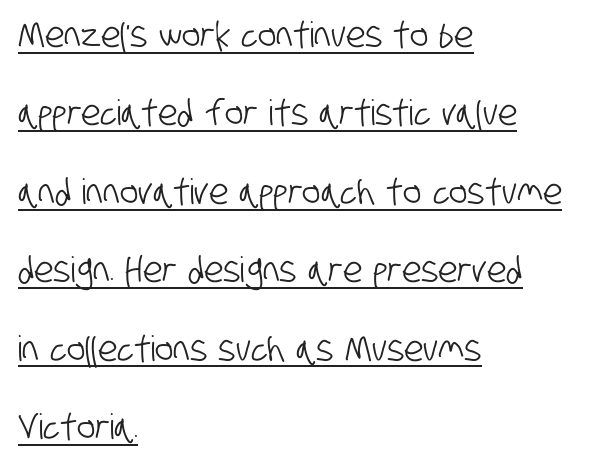
{"serif": "no", "width": "condensed", "stroke_contrast": "low", "x_height": "large", "monospaced": "no", "underline": "yes", "align": "left", "line_spacing": "loose", "line_spacing_ratio": 2.24, "letter_spacing": "normal", "letter_spacing_em": 0.0, "glyph_px": 35}
